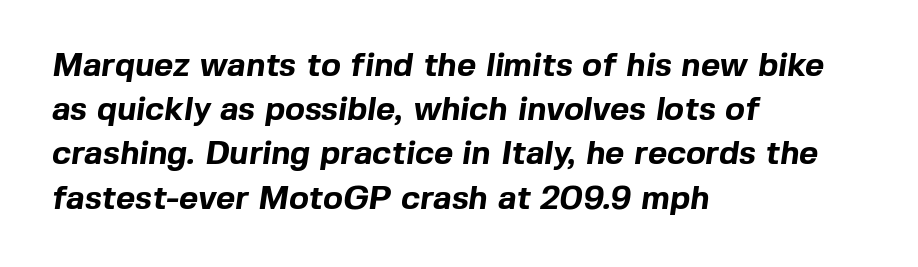
No feet cap the strokes, marking this as sans-serif type. A typesetter would call this leading conventional body-copy spacing. The compositor pushed each line to the left boundary. There is no visible air inserted between adjacent glyphs. These lines are rendered in a variable-pitch font.
